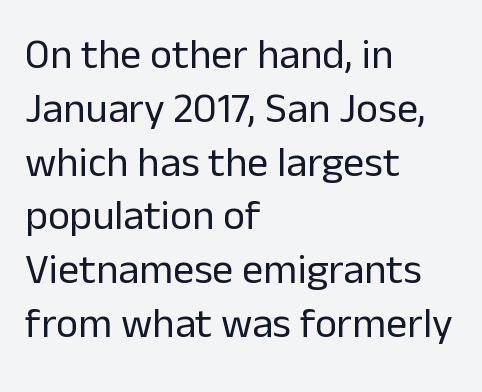
The image shows 42 px regular-weight sans-serif type, upright; set left-aligned, normal line spacing (1.28x), normal letter spacing, not underlined; low stroke contrast and a medium x-height.
